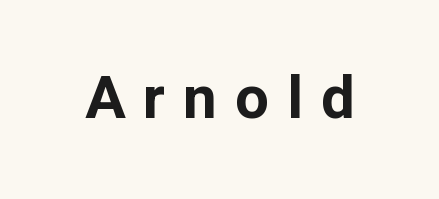
{"serif": "no", "italic": "no", "bold": "yes", "weight": "bold", "width": "normal", "stroke_contrast": "low", "x_height": "medium", "monospaced": "no", "underline": "no", "letter_spacing": "wide", "letter_spacing_em": 0.3, "glyph_px": 60}
